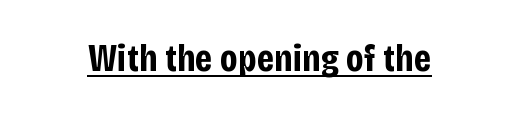
These lines carry a lot of weight — the face is fully bold. This sample has the flowing, uneven cadence of proportional lettering. No extra tracking has been applied to these lines. Honestly, the underline is the first thing you notice here. Does the type have serifs? No, each stem ends abruptly. You can tell it's not italic because the verticals are truly vertical.
